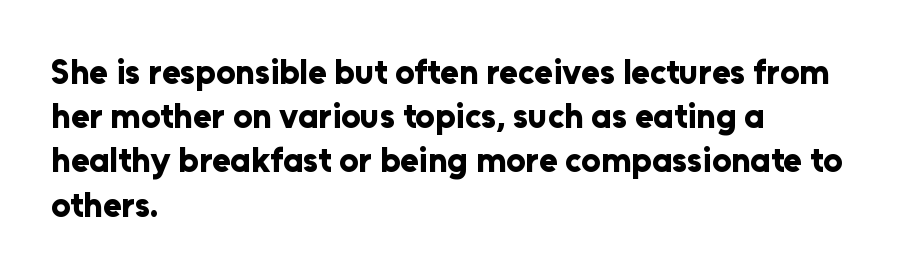
Q: Is the text bold? A: Yes.
Q: Is the text italic (slanted)? A: No, it is upright.
Q: Is the typeface a serif or a sans-serif typeface? A: Sans-serif.
Q: Is the text underlined? A: No.
Q: How is the paragraph aligned? A: Left-aligned.
Q: Is the spacing between letters normal or unusually wide? A: Normal.
Q: Is the spacing between lines tight, normal or loose? A: Normal.
Q: Width (condensed, normal, or wide)? A: Normal.
Q: Stroke contrast? A: Low.
Q: x-height? A: Medium.
Q: Monospaced? A: No.
